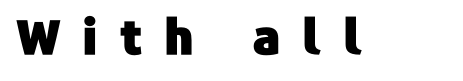
The image shows 48 px sans-serif type, upright; set unusually wide letter spacing (+0.45 em), not underlined; low stroke contrast and a medium x-height.
